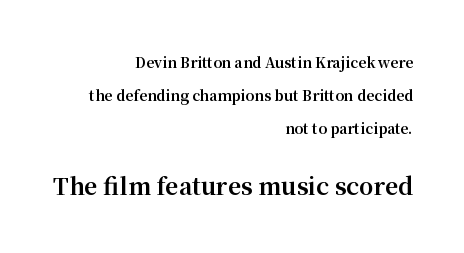
Line endings align vertically; line beginnings do not. What weight is shown? A full bold with thick strokes. No italicization has been applied; the sample stays upright. Top chunk: small. Bottom chunk: large.
